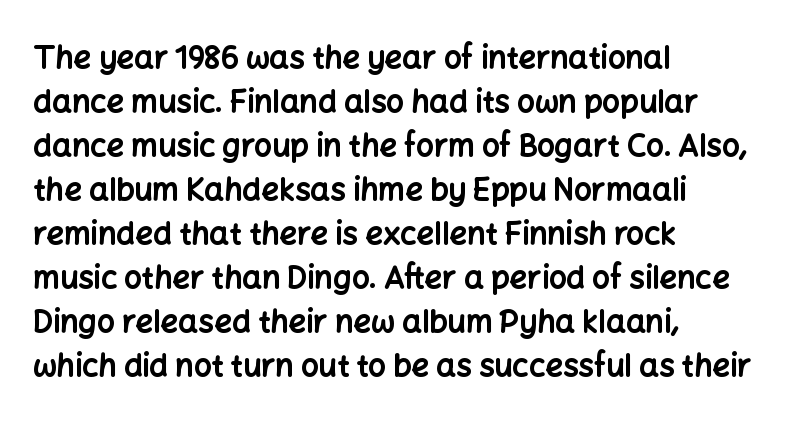
{"serif": "no", "italic": "no", "bold": "yes", "weight": "bold", "width": "normal", "stroke_contrast": "low", "x_height": "medium", "monospaced": "no", "underline": "no", "align": "left", "line_spacing": "normal", "line_spacing_ratio": 1.42, "letter_spacing": "normal", "letter_spacing_em": 0.0, "glyph_px": 31}
